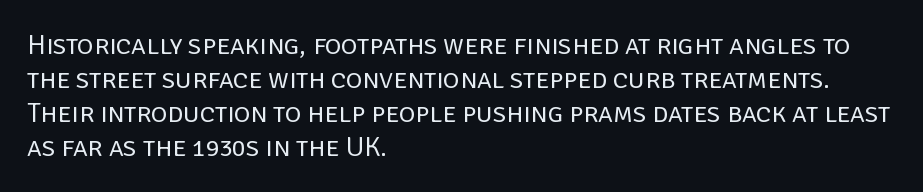
{"serif": "no", "italic": "no", "bold": "no", "weight": "regular", "width": "normal", "stroke_contrast": "low", "x_height": "large", "monospaced": "no", "underline": "no", "align": "left", "line_spacing_ratio": 1.21, "letter_spacing": "normal", "letter_spacing_em": 0.0, "glyph_px": 28}
